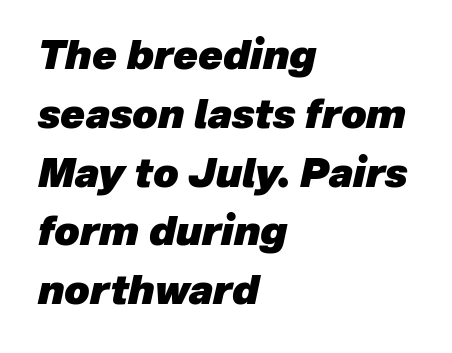
{"italic": "yes", "lean": "right", "slant_degrees": 12, "bold": "yes", "weight": "heavy", "width": "normal", "stroke_contrast": "low", "x_height": "medium", "monospaced": "no", "underline": "no", "align": "left", "line_spacing": "normal", "line_spacing_ratio": 1.47, "letter_spacing": "normal", "letter_spacing_em": 0.0, "glyph_px": 40}
